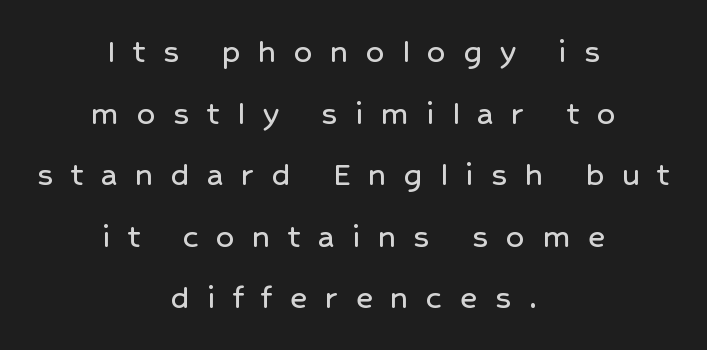
The image shows 36 px sans-serif type, upright; set centered, line spacing 1.71x, unusually wide letter spacing (+0.49 em), not underlined; low stroke contrast and a medium x-height.
